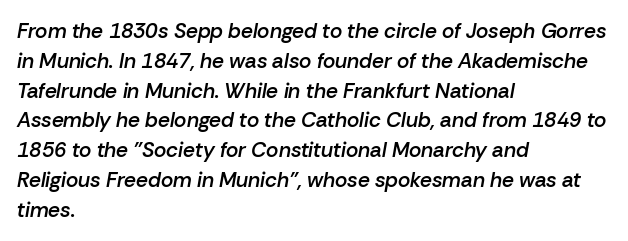
Q: Is the text bold? A: Semi-bold.
Q: Is the text italic (slanted)? A: Yes, it leans right by about 10 degrees.
Q: Is the text underlined? A: No.
Q: How is the paragraph aligned? A: Left-aligned.
Q: Is the spacing between letters normal or unusually wide? A: Normal.
Q: Is the spacing between lines tight, normal or loose? A: Normal.
